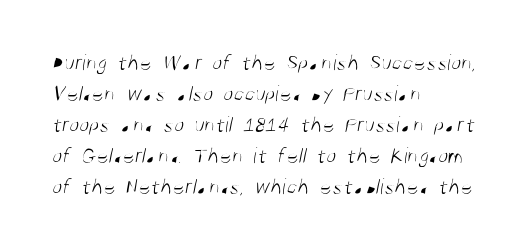
The image shows 23 px text type; set left-aligned, normal line spacing (1.35x), normal letter spacing, not underlined.
